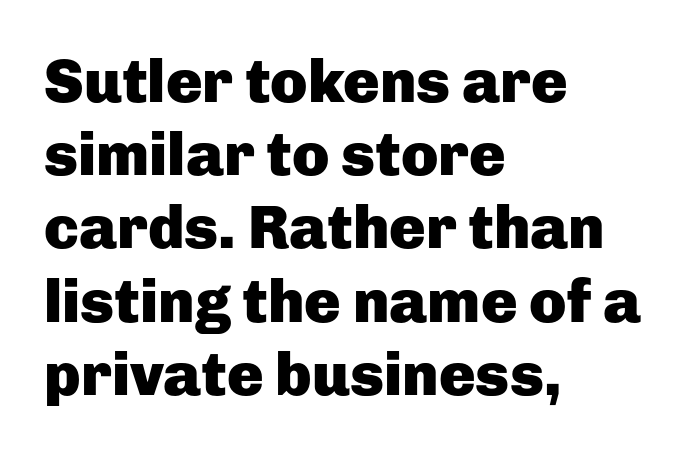
Decoration check: the copy has no underline. All the whitespace from short lines collects on the right. Notice how thick the strokes are: this is what a full bold looks like. The letters carry no serifs — their stems end cleanly without finishing strokes. Upright lettering throughout. Standard letterfit; no display-style spreading of the glyphs.
